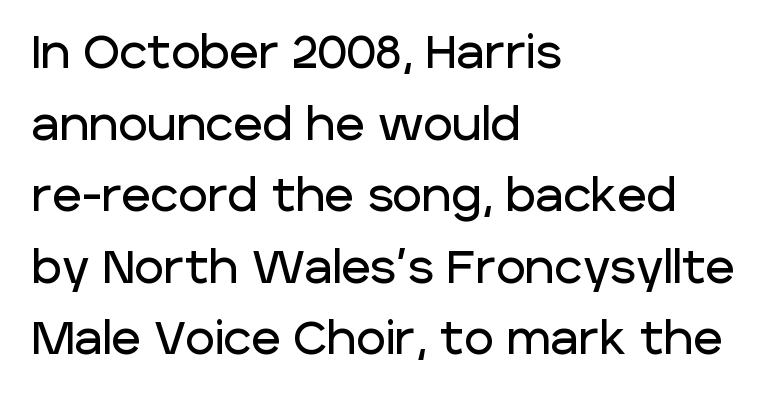
Q: Is the text italic (slanted)? A: No, it is upright.
Q: Is the typeface a serif or a sans-serif typeface? A: Sans-serif.
Q: Is the text underlined? A: No.
Q: How is the paragraph aligned? A: Left-aligned.
Q: Is the spacing between letters normal or unusually wide? A: Normal.
Q: Is the spacing between lines tight, normal or loose? A: Normal.
Q: Width (condensed, normal, or wide)? A: Normal.
Q: Stroke contrast? A: Low.
Q: x-height? A: Large.
Q: Monospaced? A: No.
